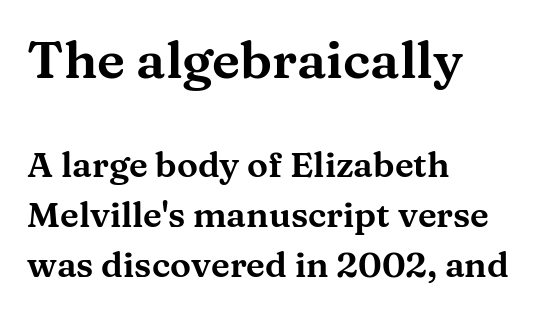
Q: Is the text italic (slanted)? A: No, it is upright.
Q: Is the typeface a serif or a sans-serif typeface? A: Serif.
Q: Is the text underlined? A: No.
Q: How is the paragraph aligned? A: Left-aligned.
Q: Is the spacing between letters normal or unusually wide? A: Normal.
Q: Is the spacing between lines tight, normal or loose? A: Normal.
Q: Which block of text is set in a larger size, the first (top) or the second (bottom)? A: The first (top) one.
Q: Width (condensed, normal, or wide)? A: Wide.
Q: Stroke contrast? A: Medium.
Q: x-height? A: Medium.
Q: Monospaced? A: No.
